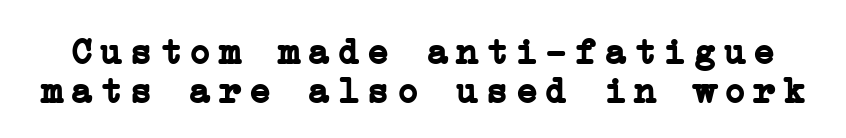
No italicization has been applied; the sample stays upright. Summary of weight: heavy, a full bold. Anything drawn beneath the words? Only blank space. A typesetter would call this heavily tracked-out type. Summary of vertical rhythm: compact, with narrow interline spacing. Is this a sans? No — the strokes have serifs.
